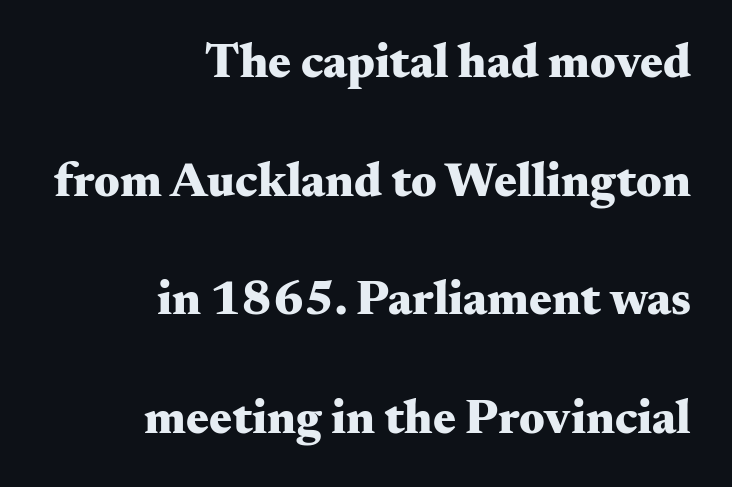
Q: Is the text bold? A: Yes.
Q: Is the text italic (slanted)? A: No, it is upright.
Q: Is the typeface a serif or a sans-serif typeface? A: Serif.
Q: Is the text underlined? A: No.
Q: How is the paragraph aligned? A: Right-aligned.
Q: Is the spacing between letters normal or unusually wide? A: Normal.
Q: Is the spacing between lines tight, normal or loose? A: Loose.
Q: Width (condensed, normal, or wide)? A: Wide.
Q: Stroke contrast? A: Medium.
Q: x-height? A: Small.
Q: Monospaced? A: No.
